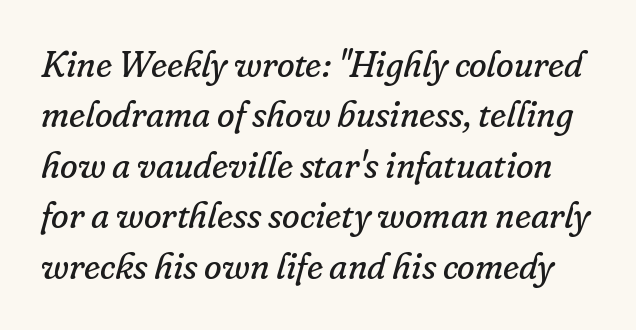
The image shows 36 px regular-weight serif type, italic (leaning right); set normal line spacing (1.4x), normal letter spacing, not underlined; low stroke contrast and a small x-height.
